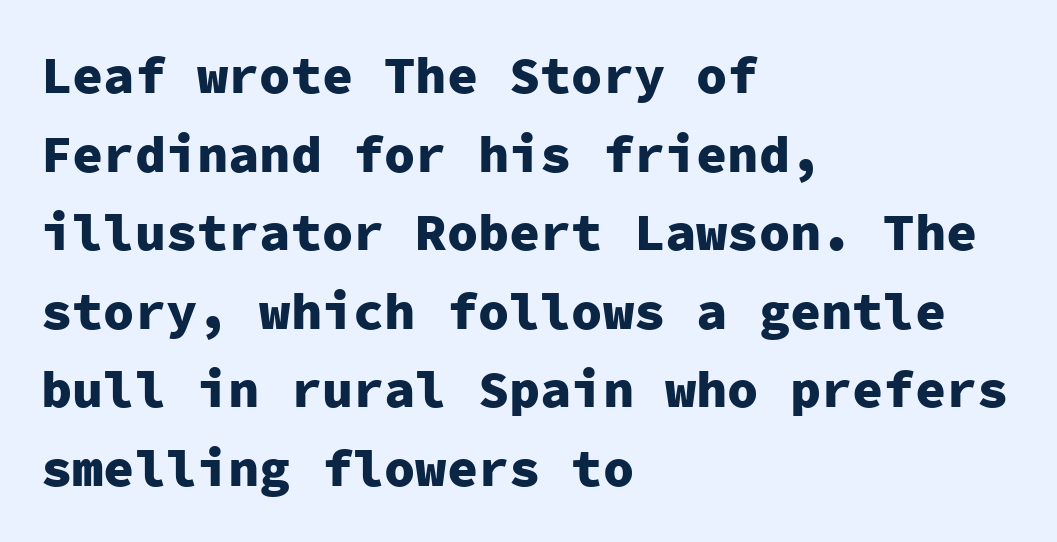
Is this a sans? Yes — the strokes have no serifs. Every row of glyphs begins at an identical x-position on the left. Caption: standard tracking, unaltered. Bold? Absolutely — the strokes are thick and heavy.
